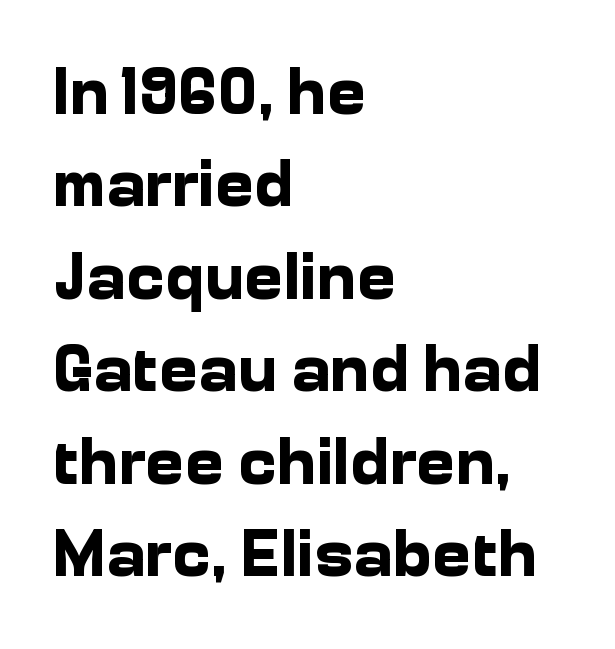
{"serif": "no", "italic": "no", "bold": "yes", "weight": "bold", "width": "normal", "stroke_contrast": "low", "x_height": "medium", "monospaced": "no", "underline": "no", "align": "left", "line_spacing": "normal", "line_spacing_ratio": 1.4, "letter_spacing": "normal", "letter_spacing_em": 0.0, "glyph_px": 66}
